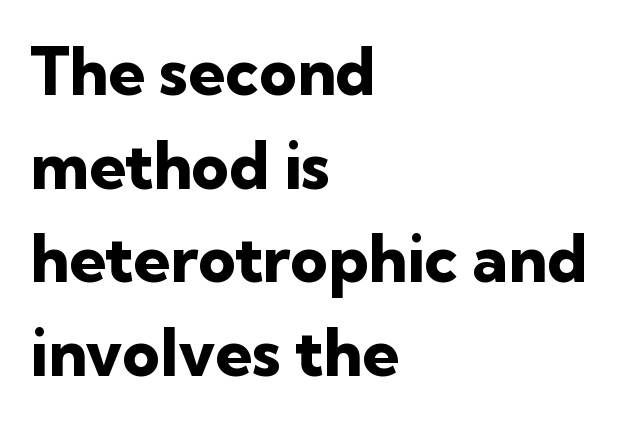
Q: Is the text bold? A: Yes.
Q: Is the text italic (slanted)? A: No, it is upright.
Q: Is the typeface a serif or a sans-serif typeface? A: Sans-serif.
Q: Is the text underlined? A: No.
Q: How is the paragraph aligned? A: Left-aligned.
Q: Is the spacing between letters normal or unusually wide? A: Normal.
Q: Is the spacing between lines tight, normal or loose? A: Normal.
Q: Width (condensed, normal, or wide)? A: Normal.
Q: Stroke contrast? A: Low.
Q: x-height? A: Medium.
Q: Monospaced? A: No.
